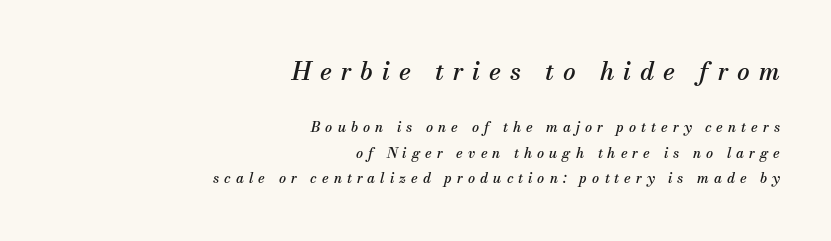
Q: Is the text italic (slanted)? A: Yes, it leans right by about 13 degrees.
Q: Is the text underlined? A: No.
Q: How is the paragraph aligned? A: Right-aligned.
Q: Is the spacing between letters normal or unusually wide? A: Unusually wide.
Q: Which block of text is set in a larger size, the first (top) or the second (bottom)? A: The first (top) one.
